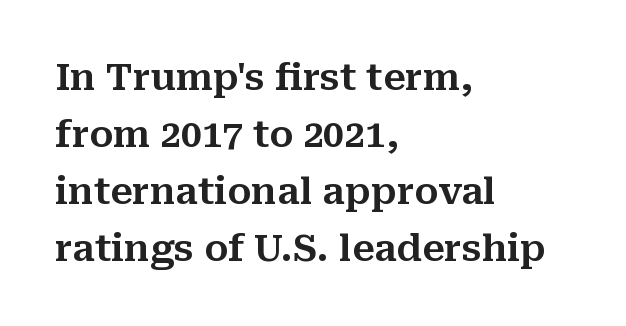
Typographically, this falls in the serif category. Standard letterfit; no display-style spreading of the glyphs. You could not count columns in this text — the font is proportionally spaced. Does the copy run flush right? No — it runs flush left. Baseline-to-baseline distance is the conventional proportion of letter height. The baseline area is clear.
